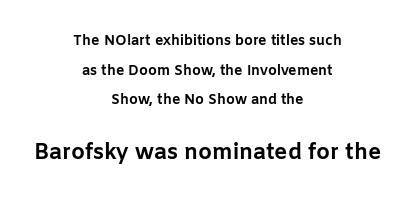
The image shows 22 px bold type, upright; set centered, loose line spacing (2.11x), normal letter spacing, not underlined; the second (bottom) block is 1.57x larger.
